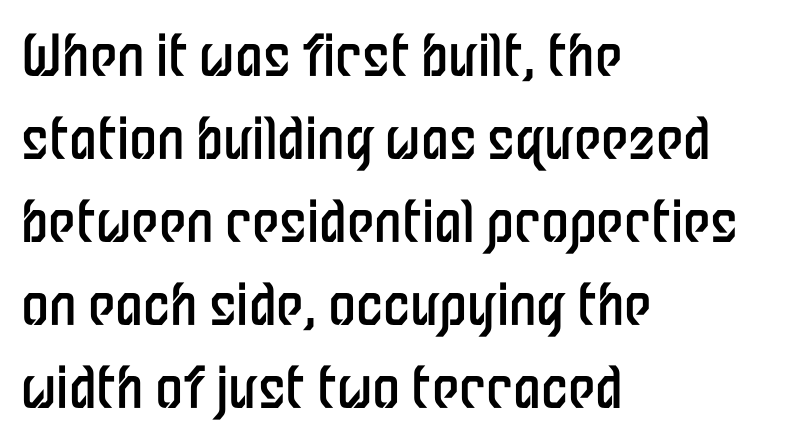
The image shows 56 px regular-weight, condensed sans-serif type, upright; set left-aligned, normal line spacing (1.48x), normal letter spacing, not underlined; low stroke contrast and a medium x-height.
